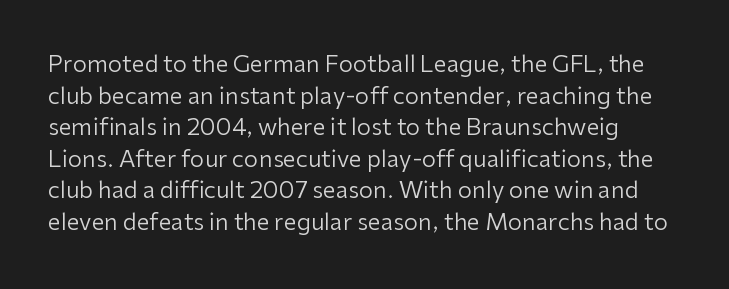
Q: Is the text bold? A: No.
Q: Is the text italic (slanted)? A: No, it is upright.
Q: Is the text underlined? A: No.
Q: Is the spacing between letters normal or unusually wide? A: Normal.
Q: Is the spacing between lines tight, normal or loose? A: Normal.
